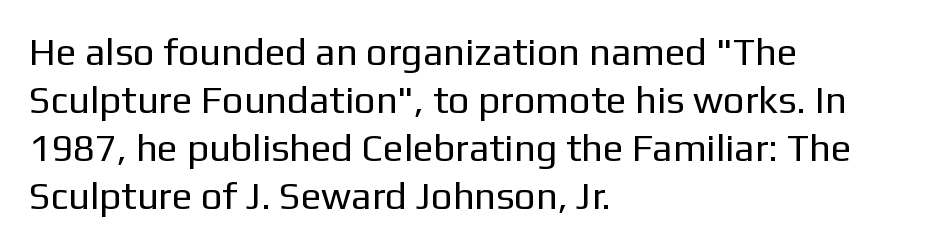
{"serif": "no", "italic": "no", "bold": "no", "weight": "regular", "width": "normal", "stroke_contrast": "low", "x_height": "medium", "monospaced": "no", "underline": "no", "align": "left", "line_spacing": "normal", "line_spacing_ratio": 1.26, "letter_spacing": "normal", "letter_spacing_em": 0.0, "glyph_px": 38}
